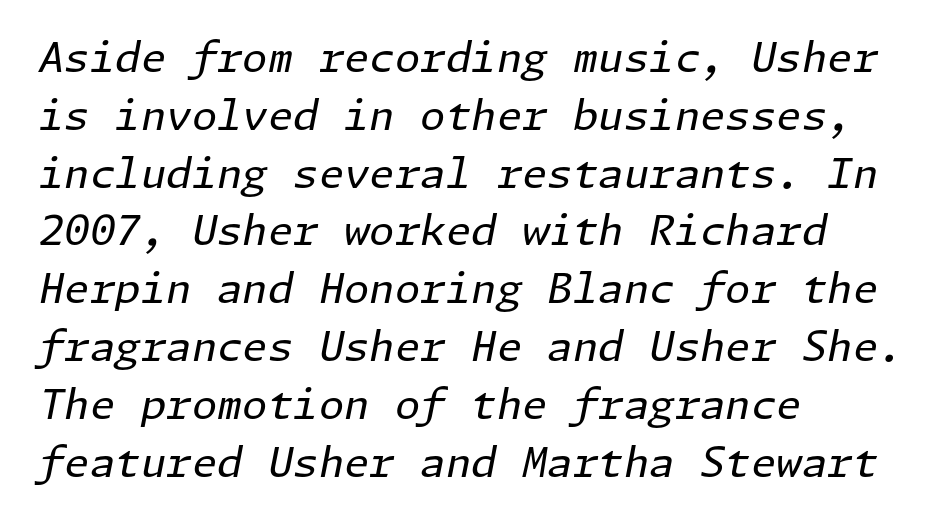
The image shows 41 px regular-weight type, italic (leaning right); set left-aligned, normal line spacing (1.41x), normal letter spacing, not underlined; low stroke contrast and a medium x-height.
